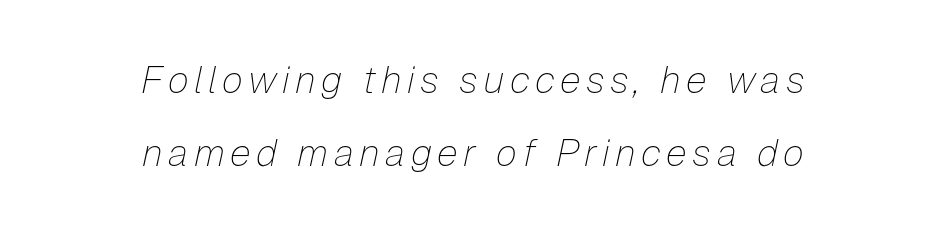
Q: Is the text bold? A: No.
Q: Is the text italic (slanted)? A: Yes, it leans right by about 12 degrees.
Q: Is the text underlined? A: No.
Q: How is the paragraph aligned? A: Centered.
Q: Is the spacing between lines tight, normal or loose? A: Loose.
Q: Width (condensed, normal, or wide)? A: Normal.
Q: Stroke contrast? A: Low.
Q: x-height? A: Medium.
Q: Monospaced? A: No.
